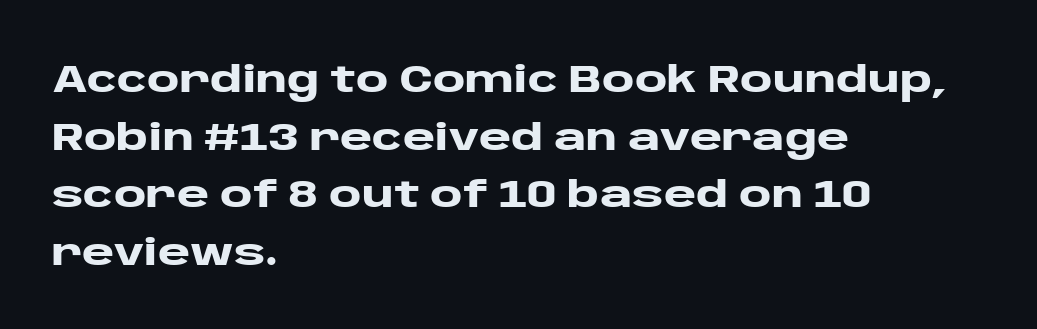
Q: Is the text bold? A: Yes.
Q: Is the text italic (slanted)? A: No, it is upright.
Q: Is the typeface a serif or a sans-serif typeface? A: Sans-serif.
Q: Is the text underlined? A: No.
Q: How is the paragraph aligned? A: Left-aligned.
Q: Is the spacing between letters normal or unusually wide? A: Normal.
Q: Is the spacing between lines tight, normal or loose? A: Normal.
Q: Width (condensed, normal, or wide)? A: Wide.
Q: Stroke contrast? A: Low.
Q: x-height? A: Large.
Q: Monospaced? A: No.
